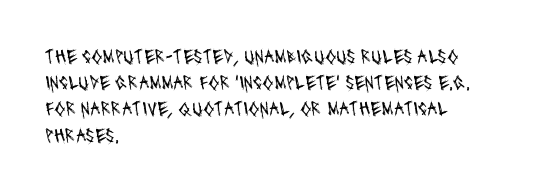
{"bold": "no", "underline": "no", "align": "left", "line_spacing": "normal", "line_spacing_ratio": 1.31, "letter_spacing": "normal", "letter_spacing_em": 0.0, "glyph_px": 20}
